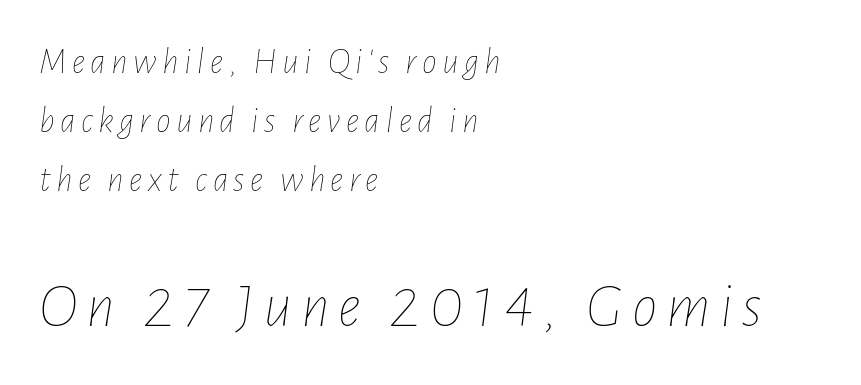
The image shows 64 px thin, condensed type, italic (leaning right); set left-aligned, normal line spacing (1.6x), not underlined; the second (bottom) block is 1.73x larger; low stroke contrast and a medium x-height.
